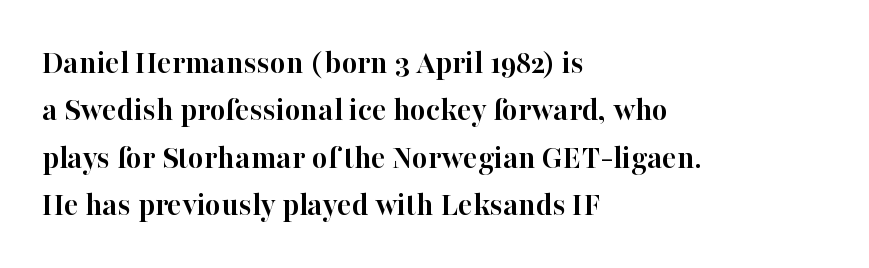
The image shows 34 px semibold serif type, upright; set left-aligned, normal line spacing (1.39x), normal letter spacing, not underlined; high stroke contrast and a medium x-height.
